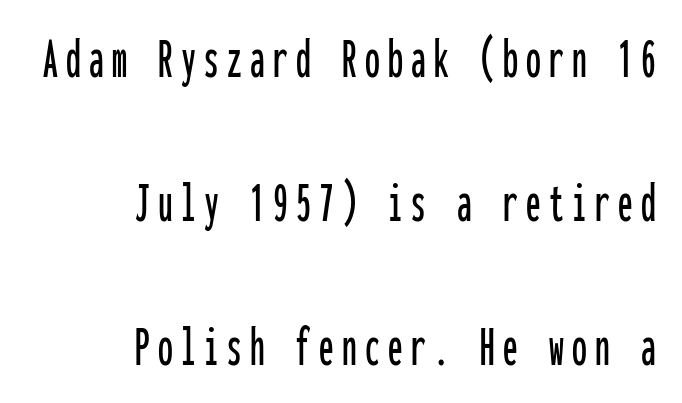
{"serif": "no", "italic": "no", "width": "condensed", "stroke_contrast": "low", "x_height": "medium", "monospaced": "yes", "underline": "no", "align": "right", "line_spacing": "loose", "line_spacing_ratio": 2.44, "glyph_px": 59}
